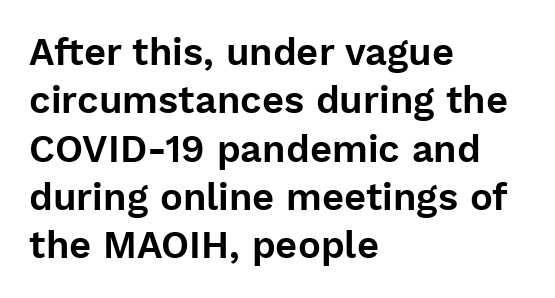
{"serif": "no", "italic": "no", "width": "normal", "stroke_contrast": "low", "x_height": "medium", "monospaced": "no", "underline": "no", "align": "left", "line_spacing": "normal", "line_spacing_ratio": 1.27, "letter_spacing": "normal", "letter_spacing_em": 0.0, "glyph_px": 38}
